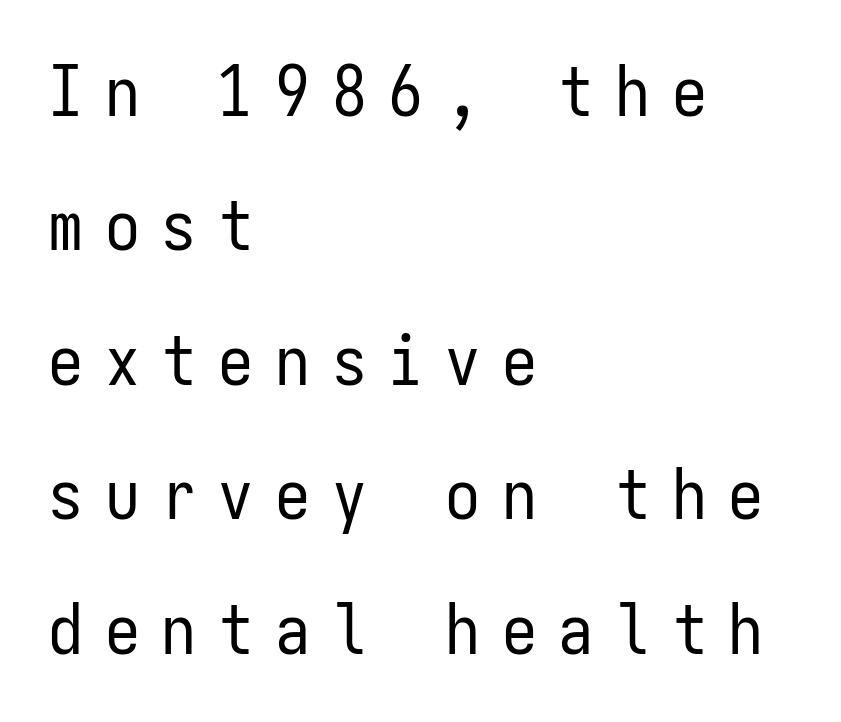
Note: no serifs on the glyphs. Lines of text with bare space underneath. Each line starts at the same left margin while the right side varies. The vertical gap from one line to the next is large. A typesetter would call this monospace, since all characters share one set width. Summary of weight: not heavy and not bold.
